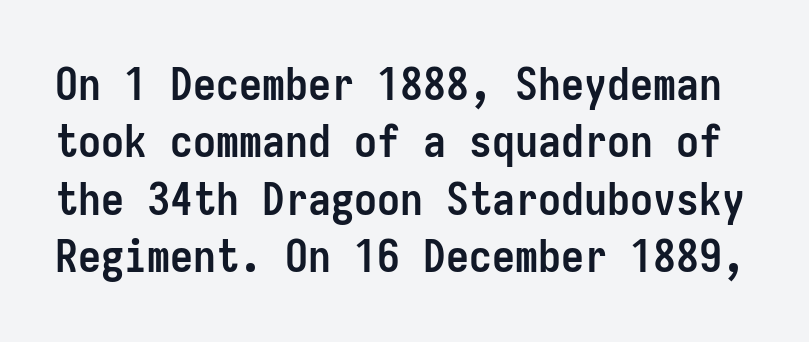
Regular leading. The specimen omits any rule beneath the text block's lines. A roman cut, with each character standing at attention. You could count columns in this text — the font is strictly monospaced. Standard letterfit; no display-style spreading of the glyphs.
